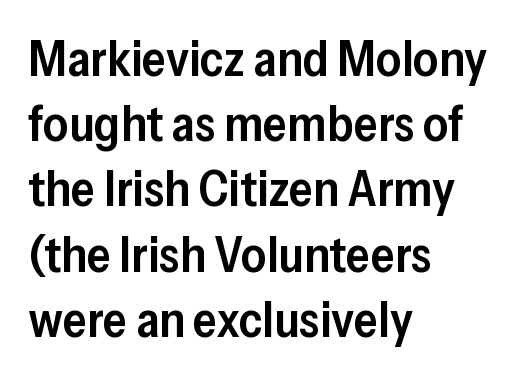
Q: Is the text bold? A: Semi-bold.
Q: Is the text italic (slanted)? A: No, it is upright.
Q: Is the typeface a serif or a sans-serif typeface? A: Sans-serif.
Q: Is the text underlined? A: No.
Q: How is the paragraph aligned? A: Left-aligned.
Q: Is the spacing between letters normal or unusually wide? A: Normal.
Q: Is the spacing between lines tight, normal or loose? A: Normal.
Q: Width (condensed, normal, or wide)? A: Normal.
Q: Stroke contrast? A: Low.
Q: x-height? A: Medium.
Q: Monospaced? A: No.
